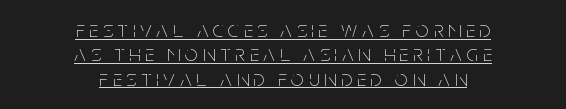
The image shows 23 px text type, upright; set centered, tight line spacing (1.06x), unusually wide letter spacing (+0.21 em), underlined.
